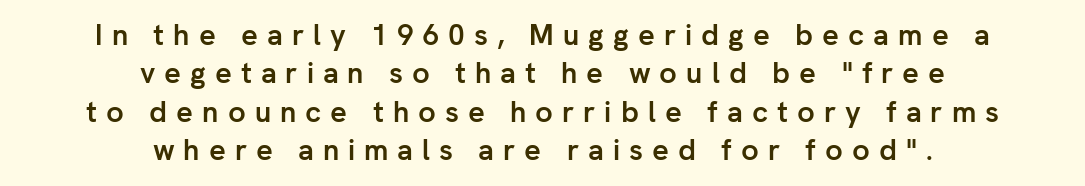
The line texture is sparse and dotted thanks to wide tracking. In terms of posture, this sample is upright. Underline: absent. The lines sit at an ordinary, default distance from one another.
